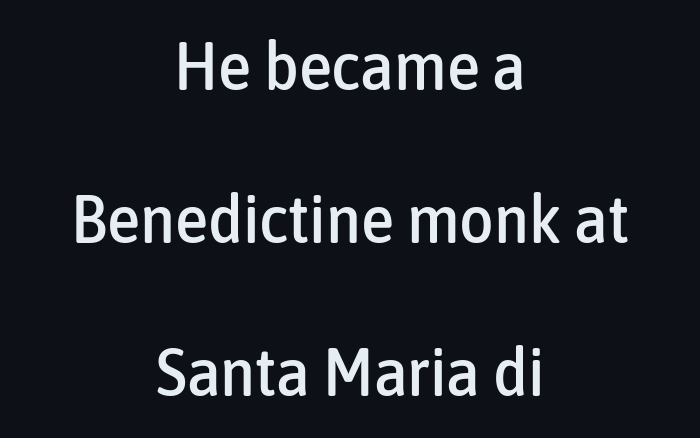
This sample has the flowing, uneven cadence of proportional lettering. This is the regular roman posture of the typeface. This sample is center-justified, so both line endings float freely. Inter-character spacing is left at the font's built-in metrics. Bare-footed words on every line. Regarding leading, the lines here are spaced well apart.
